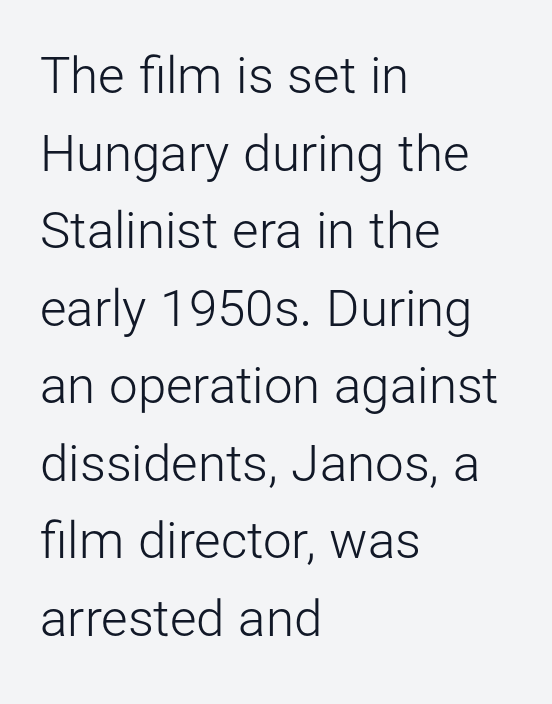
{"serif": "no", "italic": "no", "bold": "no", "weight": "light", "width": "normal", "stroke_contrast": "low", "x_height": "medium", "monospaced": "no", "underline": "no", "align": "left", "line_spacing": "normal", "line_spacing_ratio": 1.52, "letter_spacing": "normal", "letter_spacing_em": 0.0, "glyph_px": 51}
